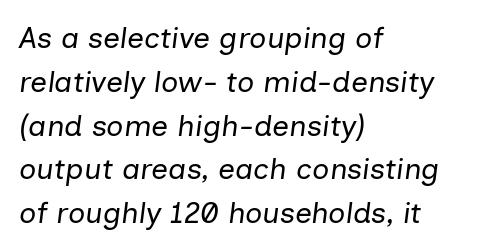
The image shows 30 px regular-weight type, italic (leaning right); set left-aligned, normal line spacing (1.46x), normal letter spacing, not underlined; low stroke contrast and a medium x-height.
